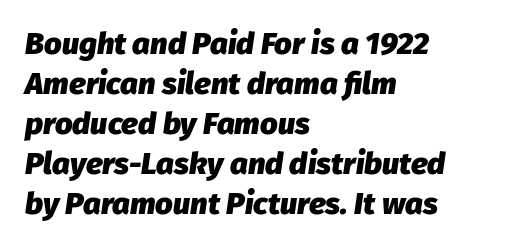
Q: Is the text bold? A: Yes.
Q: Is the text italic (slanted)? A: Yes, it leans right by about 8 degrees.
Q: Is the text underlined? A: No.
Q: How is the paragraph aligned? A: Left-aligned.
Q: Is the spacing between letters normal or unusually wide? A: Normal.
Q: Is the spacing between lines tight, normal or loose? A: Normal.
Q: Width (condensed, normal, or wide)? A: Normal.
Q: Stroke contrast? A: Low.
Q: x-height? A: Medium.
Q: Monospaced? A: No.
